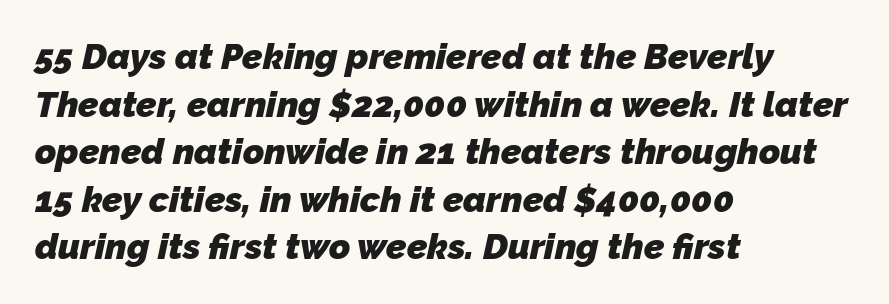
The image shows 36 px heavy sans-serif type; set left-aligned, normal line spacing (1.32x), normal letter spacing, not underlined; low stroke contrast and a medium x-height.
